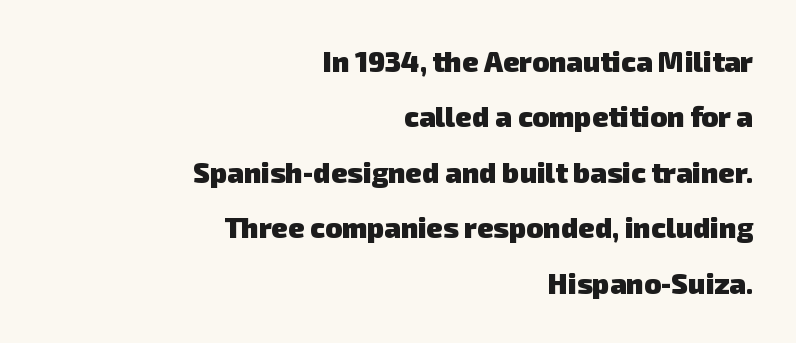
Q: Is the text bold? A: Yes.
Q: Is the typeface a serif or a sans-serif typeface? A: Sans-serif.
Q: Is the text underlined? A: No.
Q: How is the paragraph aligned? A: Right-aligned.
Q: Is the spacing between letters normal or unusually wide? A: Normal.
Q: Is the spacing between lines tight, normal or loose? A: Loose.
Q: Width (condensed, normal, or wide)? A: Normal.
Q: Stroke contrast? A: Low.
Q: x-height? A: Medium.
Q: Monospaced? A: No.
